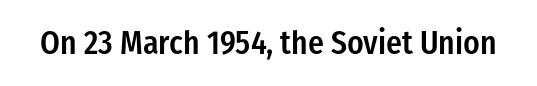
The image shows 33 px semibold, condensed sans-serif type, upright; set normal letter spacing, not underlined; low stroke contrast and a medium x-height.
